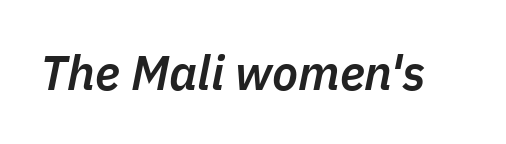
The passage shown is typed in a proportional face where columns would drift. The typography opts for an oblique posture over an upright one. Anything drawn beneath the words? Only blank space. The characters look somewhat weighty, a semibold short of true bold. Short note: letters normally spaced.
